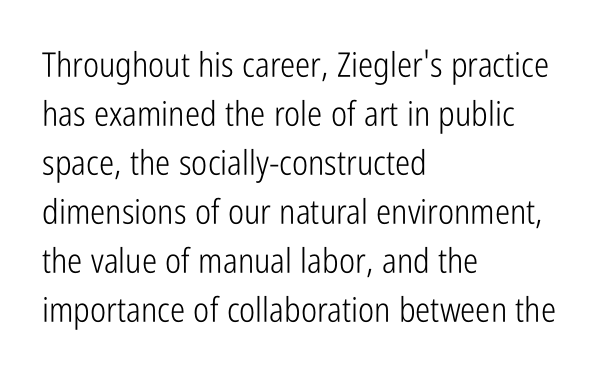
Q: Is the text bold? A: No.
Q: Is the text italic (slanted)? A: No, it is upright.
Q: Is the typeface a serif or a sans-serif typeface? A: Sans-serif.
Q: Is the text underlined? A: No.
Q: How is the paragraph aligned? A: Left-aligned.
Q: Is the spacing between letters normal or unusually wide? A: Normal.
Q: Is the spacing between lines tight, normal or loose? A: Normal.
Q: Width (condensed, normal, or wide)? A: Condensed.
Q: Stroke contrast? A: Low.
Q: x-height? A: Medium.
Q: Monospaced? A: No.
